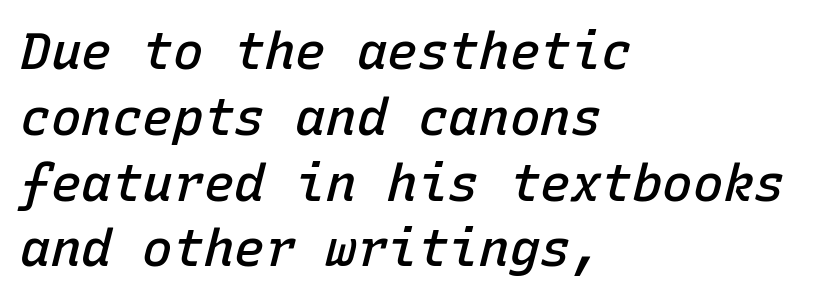
Any mark beneath the type? The region is blank. Interline gaps are of average width in this sample. Would a proofreader flag this as italicized? Yes. Notice how the passage keeps a crisp vertical edge on the left only. Firm but not heavy-handed strokes: this text is semibold.
